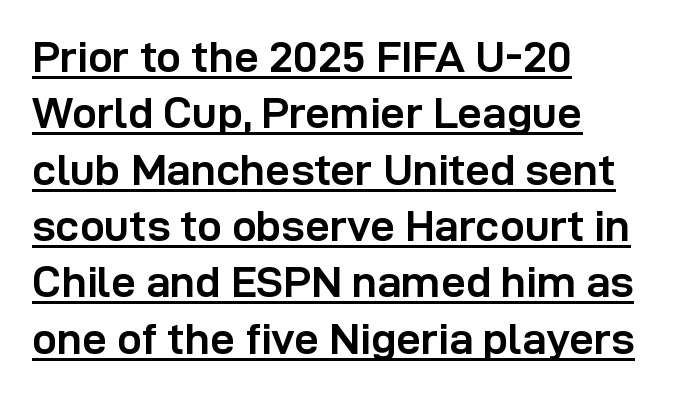
The image shows 44 px semibold sans-serif type, upright; set left-aligned, normal line spacing (1.28x), normal letter spacing, underlined; low stroke contrast and a medium x-height.
